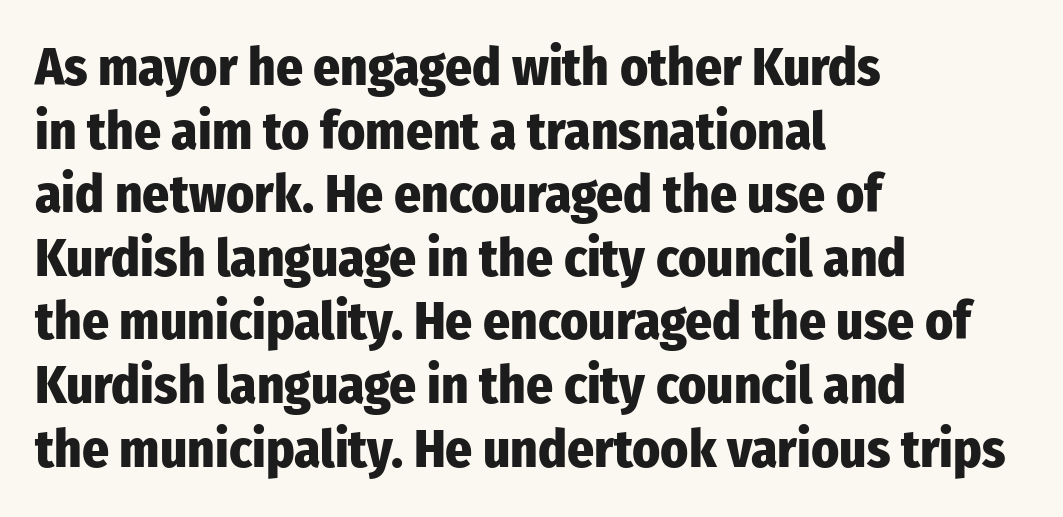
{"serif": "no", "italic": "no", "bold": "yes", "weight": "heavy", "width": "condensed", "stroke_contrast": "low", "x_height": "medium", "monospaced": "no", "underline": "no", "align": "left", "line_spacing_ratio": 1.2, "letter_spacing": "normal", "letter_spacing_em": 0.0, "glyph_px": 53}
